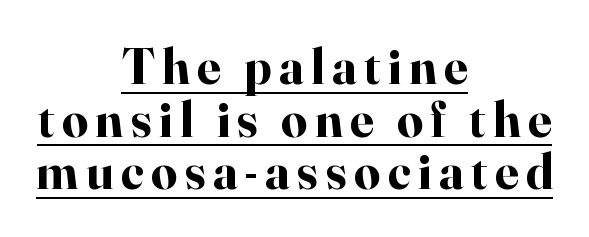
Q: Is the text bold? A: Yes.
Q: Is the text italic (slanted)? A: No, it is upright.
Q: Is the typeface a serif or a sans-serif typeface? A: Serif.
Q: Is the text underlined? A: Yes.
Q: How is the paragraph aligned? A: Centered.
Q: Is the spacing between lines tight, normal or loose? A: Tight.
Q: Width (condensed, normal, or wide)? A: Normal.
Q: Stroke contrast? A: High.
Q: x-height? A: Small.
Q: Monospaced? A: No.
